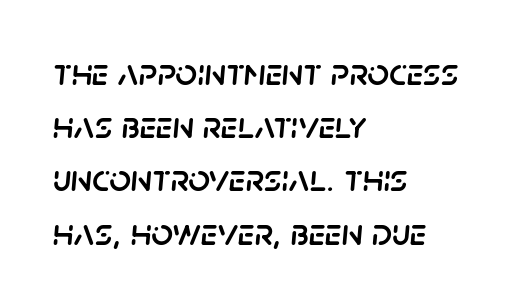
A typesetter would call this leading conventional body-copy spacing. This rendering leaves character spacing at its baseline value. Varying glyph widths throughout — classic text-font behaviour. Tall strokes in this sample are angled rather than plumb. Any mark beneath the type? The region is blank.
